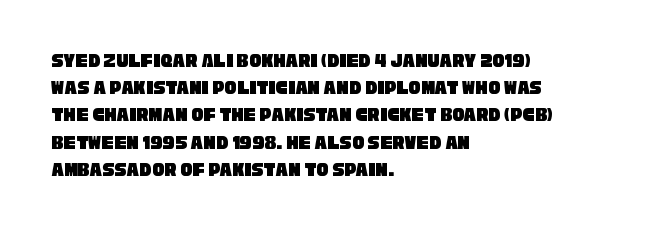
Q: Is the text underlined? A: No.
Q: How is the paragraph aligned? A: Left-aligned.
Q: Is the spacing between letters normal or unusually wide? A: Normal.
Q: Is the spacing between lines tight, normal or loose? A: Normal.
